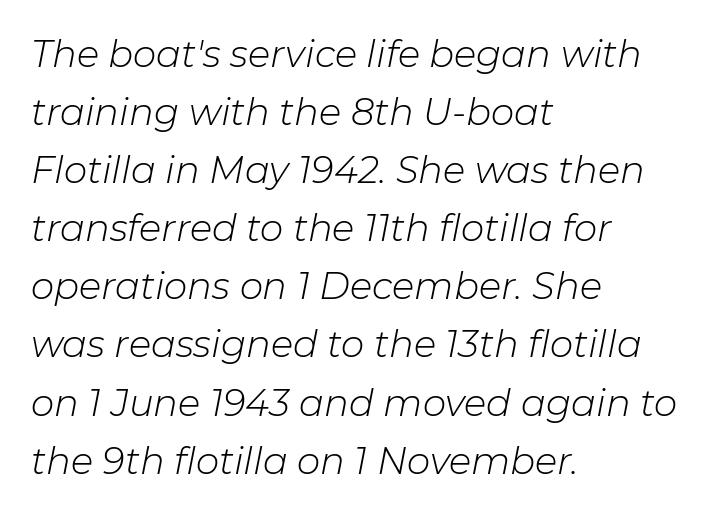
The image shows 37 px light type, italic (leaning right); set left-aligned, normal line spacing (1.57x), normal letter spacing, not underlined; low stroke contrast and a medium x-height.
